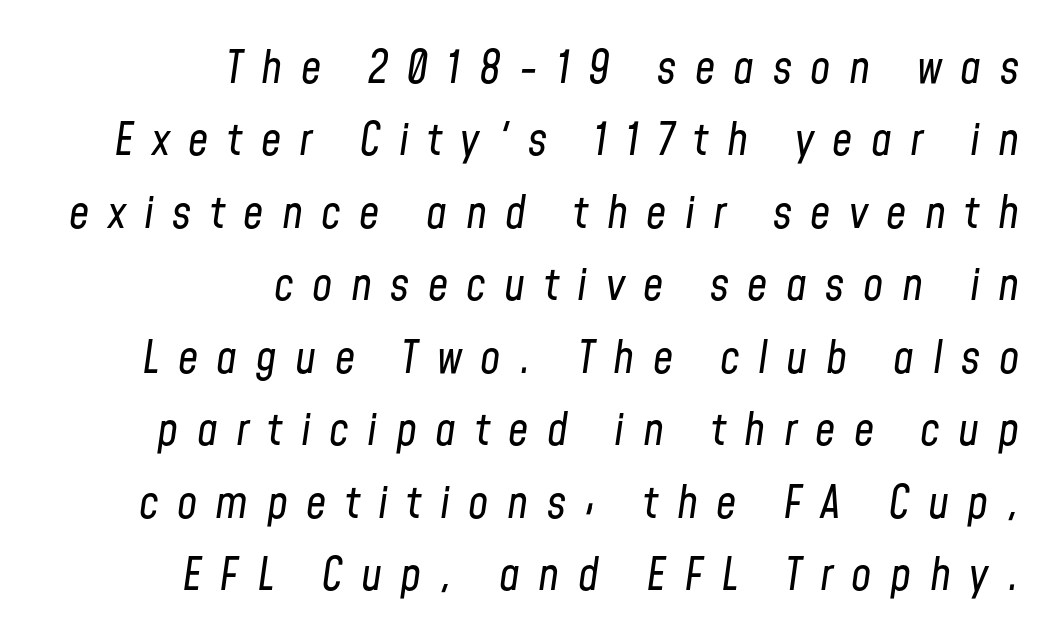
The image shows 45 px regular-weight, condensed type, italic (leaning right); set right-aligned, normal line spacing (1.61x), unusually wide letter spacing (+0.41 em), not underlined; low stroke contrast and a medium x-height.
